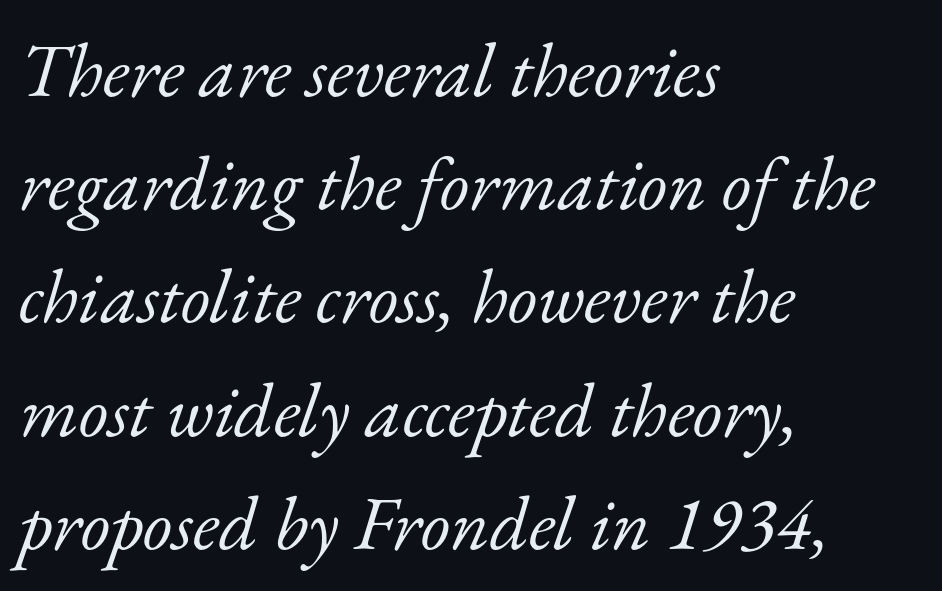
{"serif": "yes", "italic": "yes", "lean": "right", "slant_degrees": 17, "bold": "no", "weight": "light", "width": "normal", "stroke_contrast": "low", "x_height": "small", "monospaced": "no", "underline": "no", "align": "left", "line_spacing": "normal", "line_spacing_ratio": 1.49, "letter_spacing": "normal", "letter_spacing_em": 0.0, "glyph_px": 76}
